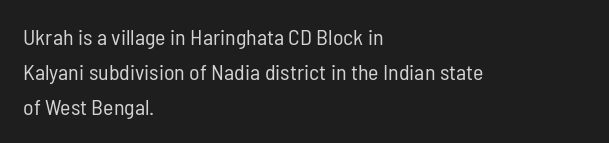
Q: Is the text bold? A: No.
Q: Is the text italic (slanted)? A: No, it is upright.
Q: Is the text underlined? A: No.
Q: How is the paragraph aligned? A: Left-aligned.
Q: Is the spacing between letters normal or unusually wide? A: Normal.
Q: Is the spacing between lines tight, normal or loose? A: Normal.
